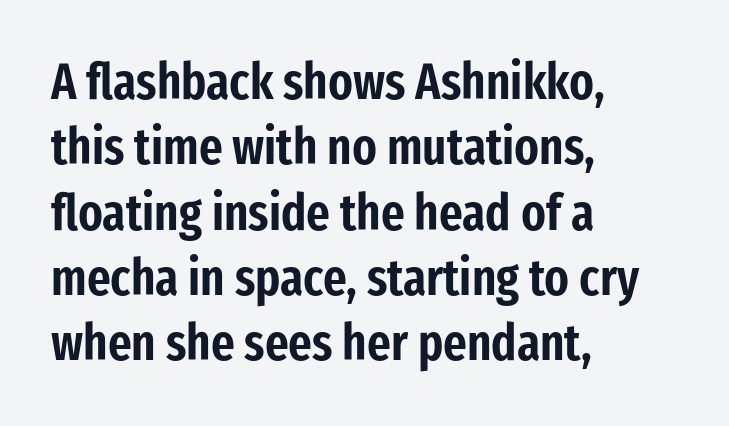
The leading is moderate, giving the passage an even texture. The paragraph has a hard left edge and a soft right edge. Tall strokes in this sample are plumb rather than angled. The line texture is even and compact thanks to regular tracking. Clear beneath every line of the passage. A sans-serif font was chosen for this passage.
